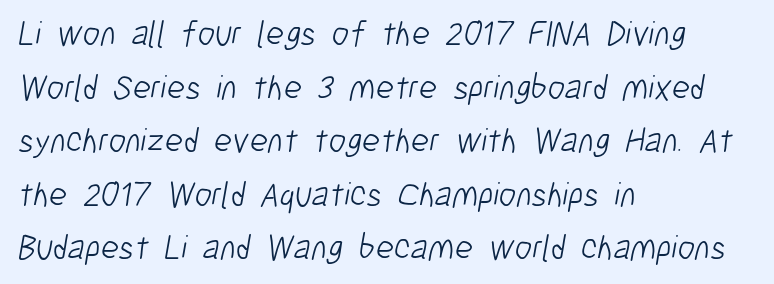
This rendering leaves character spacing at its baseline value. This sample has the flowing, uneven cadence of proportional lettering. Caption: face not bold, strokes unweighted. Check under the words: just untouched page.
